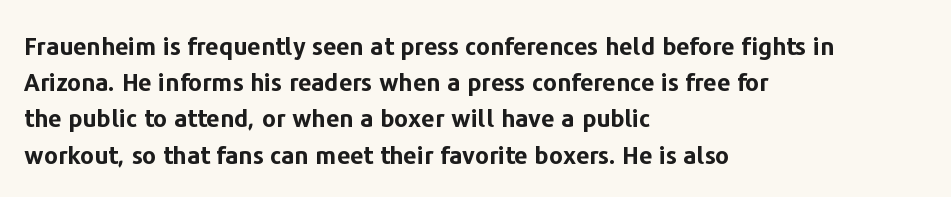
{"italic": "no", "bold": "yes", "underline": "no", "align": "left", "line_spacing": "normal", "line_spacing_ratio": 1.51, "letter_spacing": "normal", "letter_spacing_em": 0.0, "glyph_px": 24}
